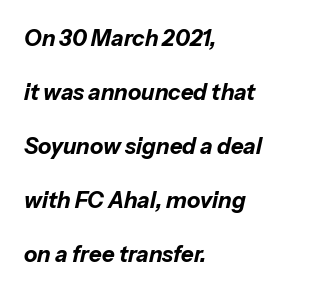
The image shows 22 px bold type, italic (leaning right); set left-aligned, loose line spacing (2.45x), normal letter spacing, not underlined.
